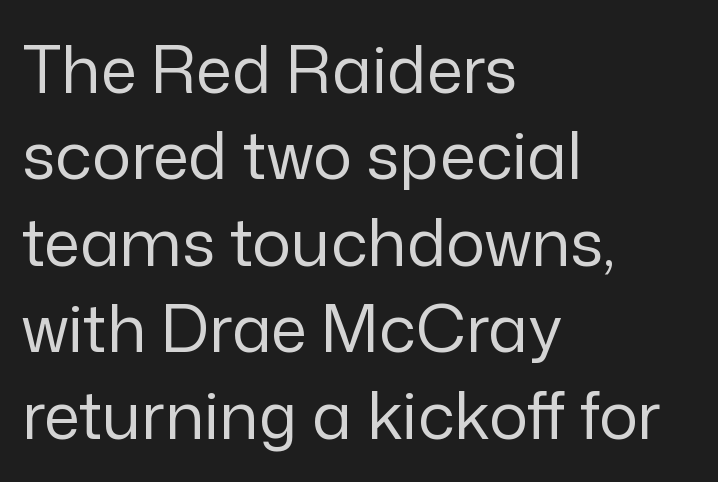
{"serif": "no", "italic": "no", "bold": "no", "weight": "regular", "width": "normal", "stroke_contrast": "low", "x_height": "medium", "monospaced": "no", "underline": "no", "align": "left", "line_spacing": "normal", "line_spacing_ratio": 1.33, "letter_spacing": "normal", "letter_spacing_em": 0.0, "glyph_px": 65}
